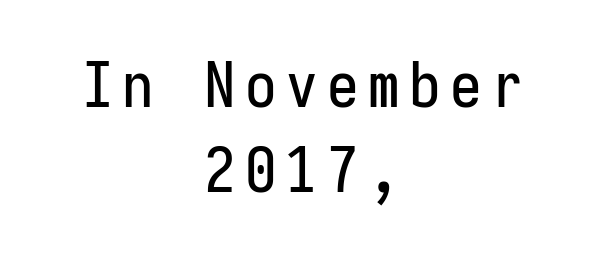
The image shows 63 px condensed sans-serif type, upright, monospaced; set centered, normal line spacing (1.35x), not underlined; low stroke contrast and a medium x-height.
